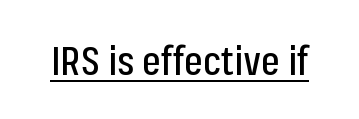
The image shows 40 px condensed sans-serif type, upright; set normal letter spacing, underlined; low stroke contrast and a medium x-height.
